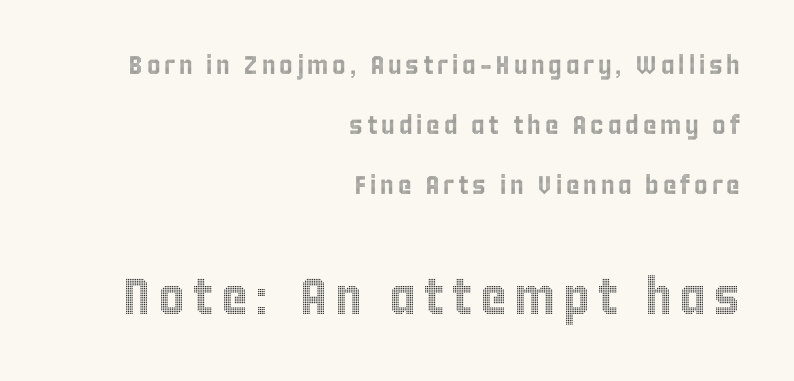
{"italic": "no", "width": "condensed", "x_height": "large", "monospaced": "no", "underline": "no", "align": "right", "line_spacing": "loose", "line_spacing_ratio": 2.31, "larger_block": "second", "size_ratio": 1.96, "glyph_px": 51}
